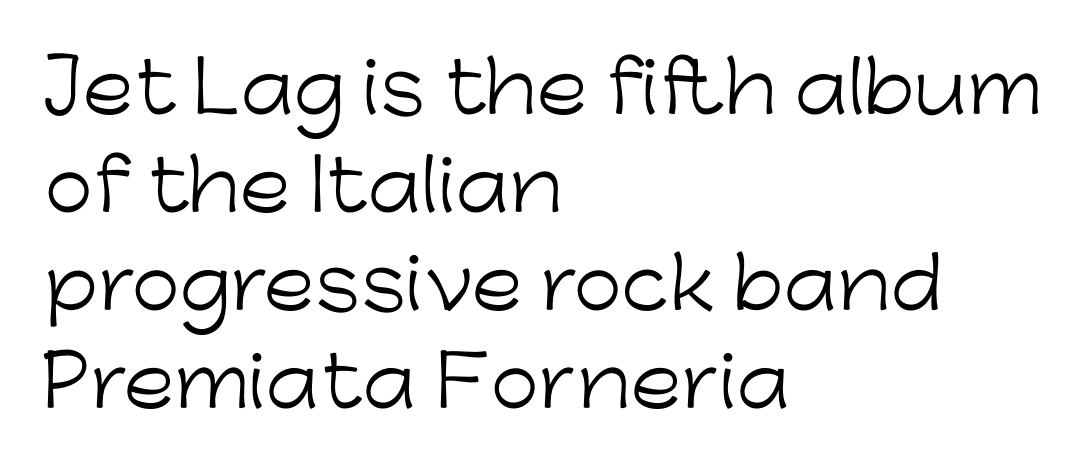
{"serif": "no", "italic": "no", "bold": "no", "weight": "light", "width": "normal", "stroke_contrast": "low", "x_height": "medium", "monospaced": "no", "underline": "no", "align": "left", "line_spacing": "normal", "line_spacing_ratio": 1.4, "letter_spacing": "normal", "letter_spacing_em": 0.0, "glyph_px": 70}
